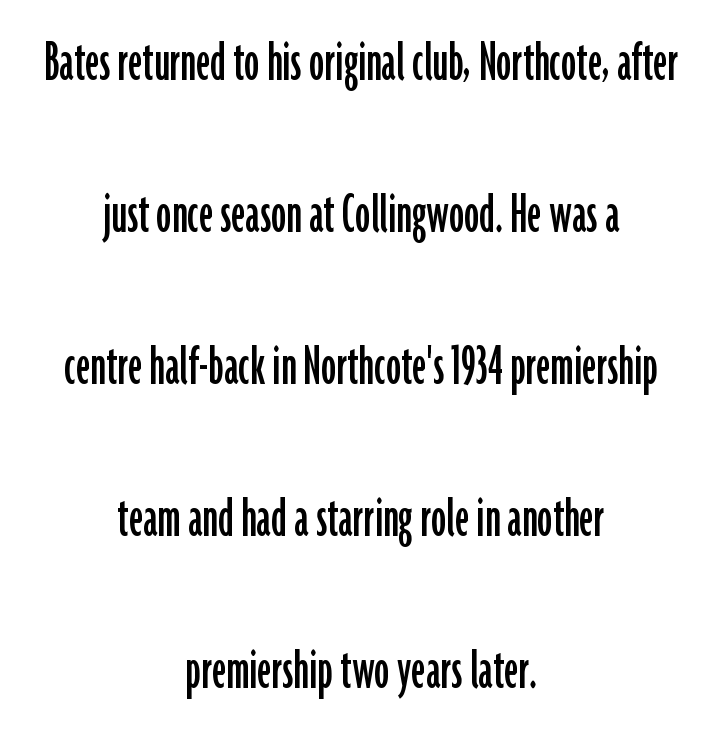
Q: Is the text italic (slanted)? A: No, it is upright.
Q: Is the typeface a serif or a sans-serif typeface? A: Sans-serif.
Q: Is the text underlined? A: No.
Q: How is the paragraph aligned? A: Centered.
Q: Is the spacing between letters normal or unusually wide? A: Normal.
Q: Is the spacing between lines tight, normal or loose? A: Loose.
Q: Width (condensed, normal, or wide)? A: Condensed.
Q: Stroke contrast? A: Low.
Q: x-height? A: Medium.
Q: Monospaced? A: No.
